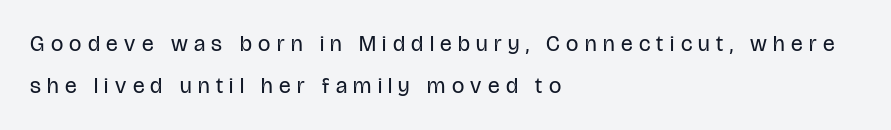
{"italic": "no", "bold": "no", "underline": "no", "align": "left", "line_spacing": "loose", "line_spacing_ratio": 1.91, "letter_spacing": "wide", "letter_spacing_em": 0.29, "glyph_px": 22}
